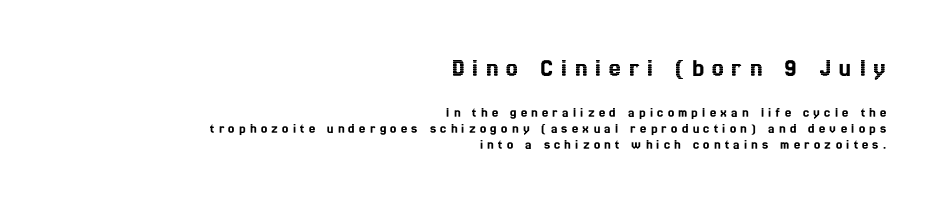
Underlining? Definitely not there. The earlier block is typeset at a bigger size than the later block. The paragraph shown leans on its right margin. Students, note that the glyphs here are deliberately spaced far apart. Designer's note — italics off, roman on. Line spacing here is tight.
